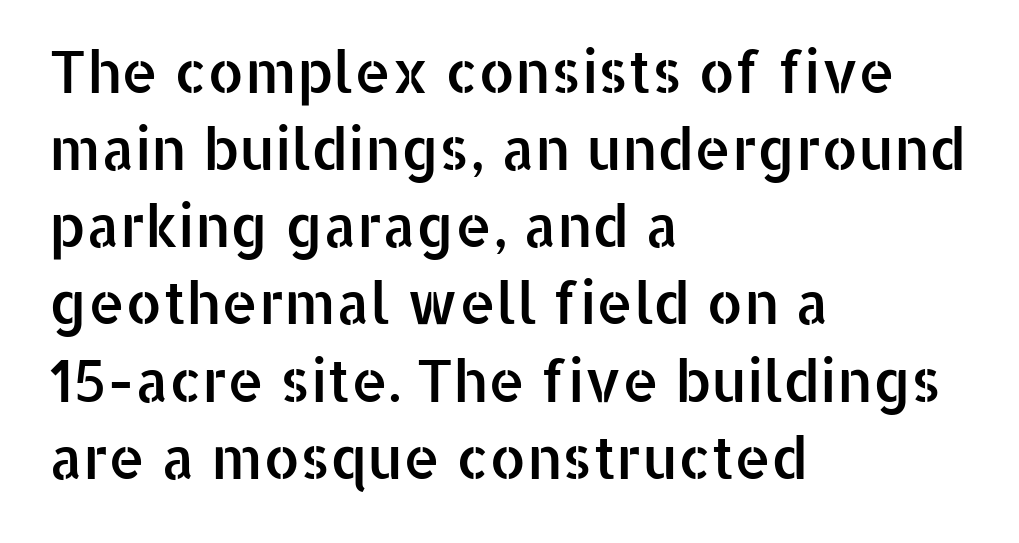
Q: Is the text italic (slanted)? A: No, it is upright.
Q: Is the typeface a serif or a sans-serif typeface? A: Sans-serif.
Q: Is the text underlined? A: No.
Q: How is the paragraph aligned? A: Left-aligned.
Q: Is the spacing between letters normal or unusually wide? A: Normal.
Q: Is the spacing between lines tight, normal or loose? A: Normal.
Q: Width (condensed, normal, or wide)? A: Normal.
Q: Stroke contrast? A: Low.
Q: x-height? A: Medium.
Q: Monospaced? A: No.
